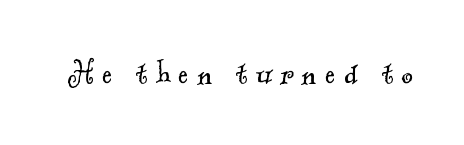
Q: Is the text bold? A: No.
Q: Is the typeface a serif or a sans-serif typeface? A: Serif.
Q: Is the text underlined? A: No.
Q: Is the spacing between letters normal or unusually wide? A: Unusually wide.
Q: Width (condensed, normal, or wide)? A: Normal.
Q: x-height? A: Small.
Q: Monospaced? A: No.
